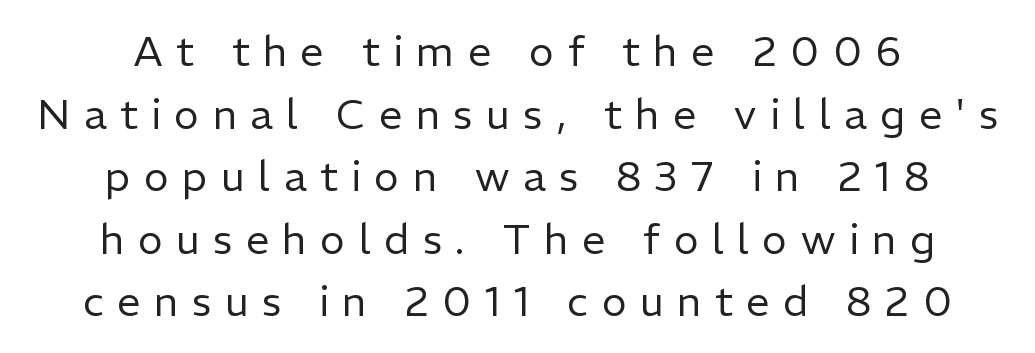
Q: Is the text bold? A: No.
Q: Is the text italic (slanted)? A: No, it is upright.
Q: Is the typeface a serif or a sans-serif typeface? A: Sans-serif.
Q: Is the text underlined? A: No.
Q: How is the paragraph aligned? A: Centered.
Q: Is the spacing between letters normal or unusually wide? A: Unusually wide.
Q: Is the spacing between lines tight, normal or loose? A: Normal.
Q: Width (condensed, normal, or wide)? A: Normal.
Q: Stroke contrast? A: Low.
Q: x-height? A: Medium.
Q: Monospaced? A: No.
